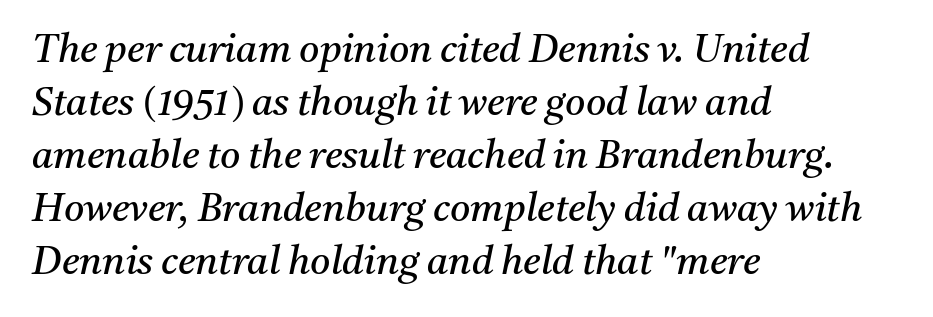
This rendering leaves character spacing at its baseline value. The foot of each line stays bare and open. Type style note: has serifs. The letters are slanted; this is an italic face.
